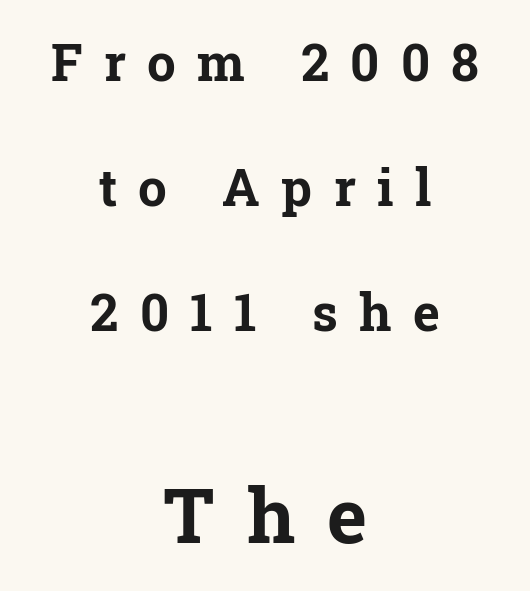
The image shows 76 px bold serif type, upright; set centered, loose line spacing (2.45x), unusually wide letter spacing (+0.42 em), not underlined; the second (bottom) block is 1.49x larger; low stroke contrast and a medium x-height.
